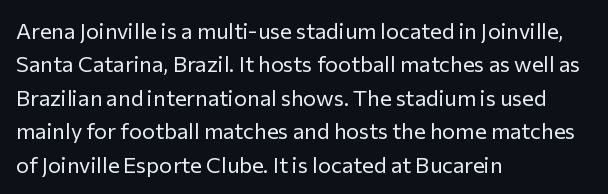
Q: Is the text bold? A: No.
Q: Is the text italic (slanted)? A: No, it is upright.
Q: Is the text underlined? A: No.
Q: How is the paragraph aligned? A: Left-aligned.
Q: Is the spacing between letters normal or unusually wide? A: Normal.
Q: Is the spacing between lines tight, normal or loose? A: Normal.
